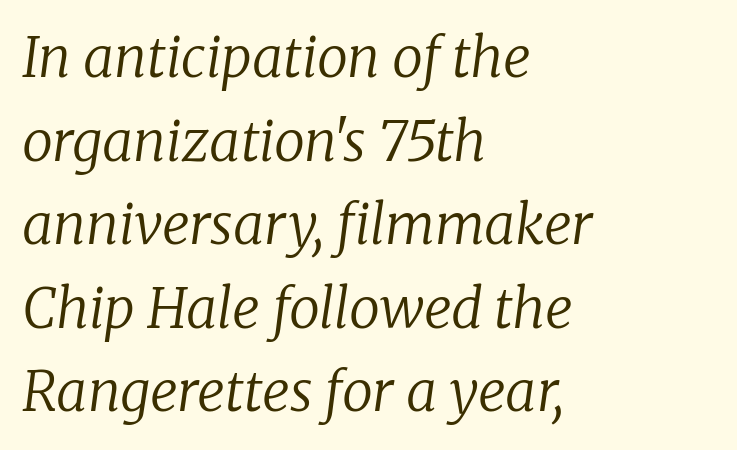
One-word summary of the alignment: left. Think of a printed novel: that variable character pitch is what you see here. Italic? Definitely — the glyphs are oblique. These lines keep a tight, regular rhythm from letter to letter. The glyphs are unaccompanied by any horizontal stroke below them.
